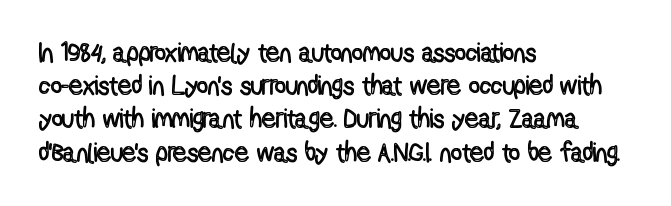
{"italic": "no", "underline": "no", "align": "left", "line_spacing_ratio": 1.23, "letter_spacing": "normal", "letter_spacing_em": 0.0, "glyph_px": 27}
